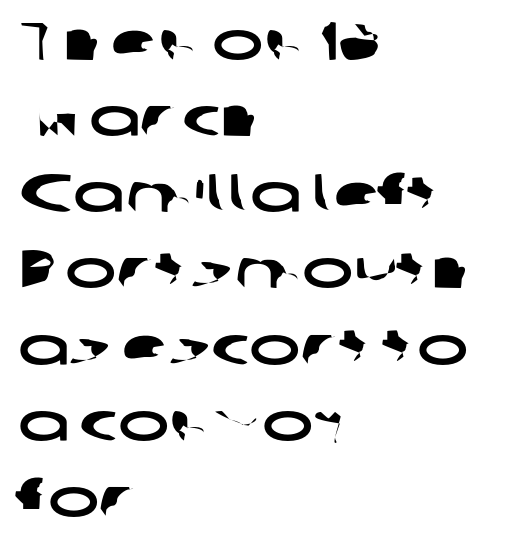
Tracking value appears to be zero — textbook default spacing. The words here are not underlined. A classic flush-left, rag-right setting is used for this passage. The face used here is a sans, in the tradition of grotesques and geometrics. The rendering uses a moderate line-height, typical for paragraphs.
